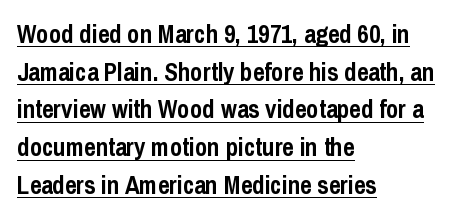
{"italic": "no", "bold": "yes", "underline": "yes", "align": "left", "line_spacing": "normal", "line_spacing_ratio": 1.51, "letter_spacing": "normal", "letter_spacing_em": 0.0, "glyph_px": 25}
